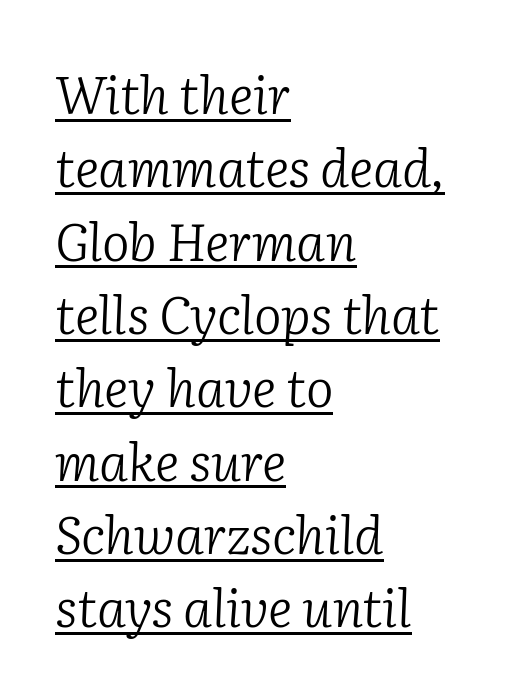
{"serif": "yes", "italic": "yes", "lean": "right", "slant_degrees": 2, "bold": "no", "weight": "light", "width": "normal", "stroke_contrast": "low", "x_height": "medium", "monospaced": "no", "underline": "yes", "align": "left", "line_spacing": "normal", "line_spacing_ratio": 1.41, "letter_spacing": "normal", "letter_spacing_em": 0.0, "glyph_px": 52}
